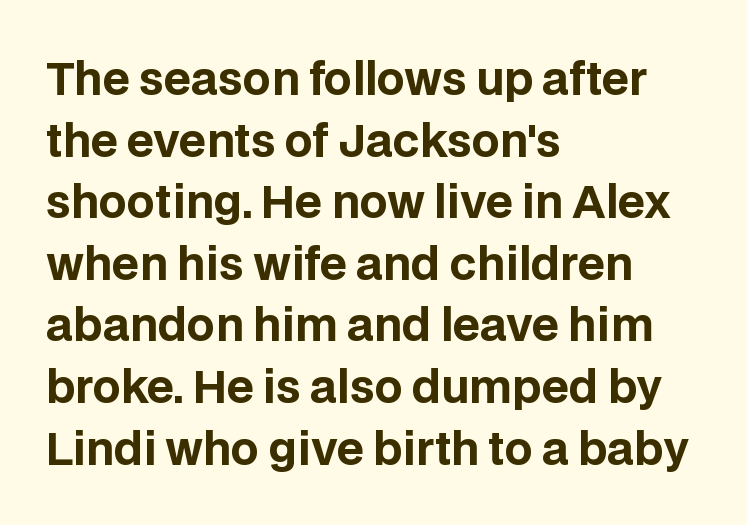
The image shows 44 px bold sans-serif type, upright; set left-aligned, normal line spacing (1.4x), normal letter spacing, not underlined; low stroke contrast and a large x-height.
